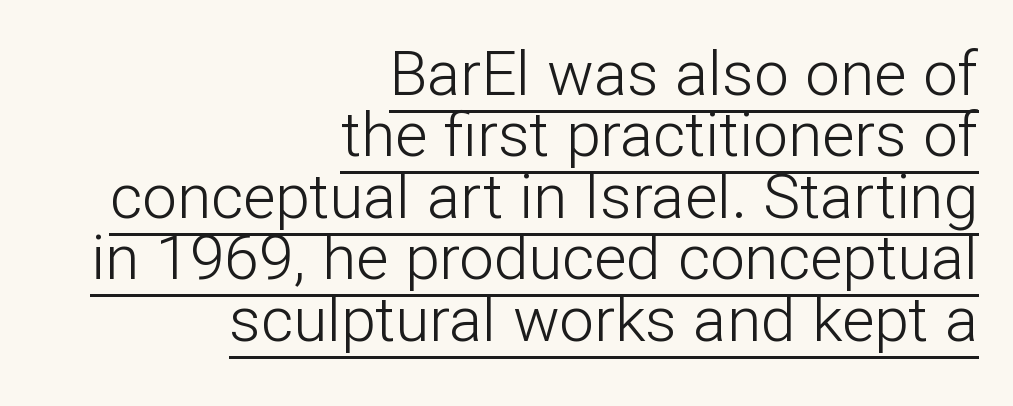
The image shows 62 px light sans-serif type, upright; set right-aligned, tight line spacing (0.99x), normal letter spacing, underlined; low stroke contrast and a medium x-height.
